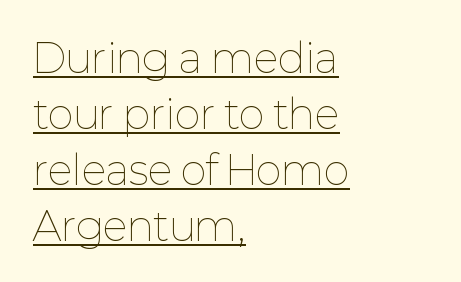
You could not count columns in this text — the font is proportionally spaced. Compared with typical paragraphs, the rows here are spaced about the same. These lines were composed using upright roman letters. Glance below the letters and you will spot a drawn line. Is the stroke heavy? The answer is a plain regular-or-lighter.
